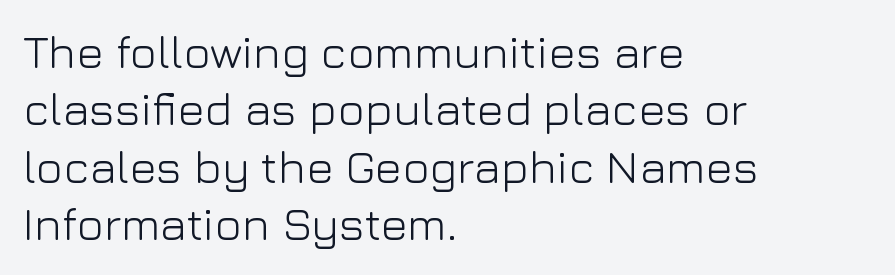
Q: Is the text bold? A: No.
Q: Is the text italic (slanted)? A: No, it is upright.
Q: Is the typeface a serif or a sans-serif typeface? A: Sans-serif.
Q: Is the text underlined? A: No.
Q: How is the paragraph aligned? A: Left-aligned.
Q: Is the spacing between letters normal or unusually wide? A: Normal.
Q: Is the spacing between lines tight, normal or loose? A: Normal.
Q: Width (condensed, normal, or wide)? A: Normal.
Q: Stroke contrast? A: Low.
Q: x-height? A: Medium.
Q: Monospaced? A: No.
